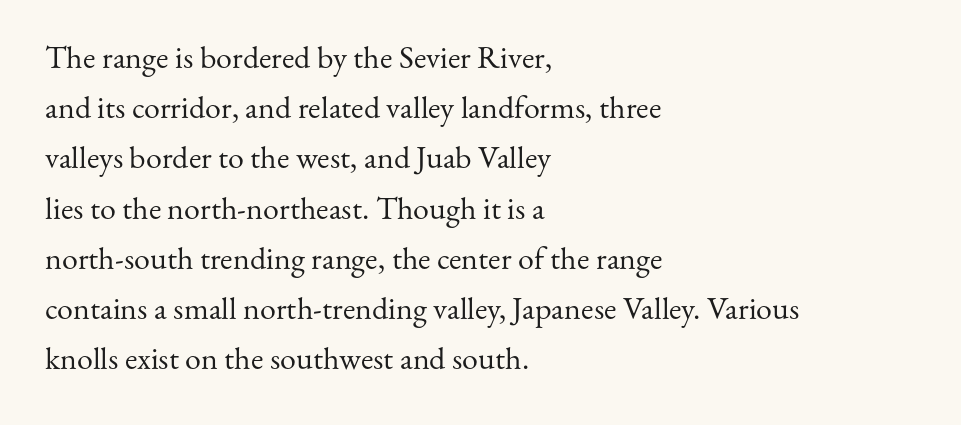
Is this a sans? No — the strokes have serifs. The passage shown has conventional tracking throughout. Each stroke keeps to a modest, everyday thickness or less. Notice how descenders clear the ascenders below comfortably — that's standard leading.
